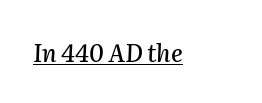
The face used here has a pronounced slope to its letters. A typesetter would call this zero additional tracking. Compared with undecorated copy, this sample adds a rule below the words.
